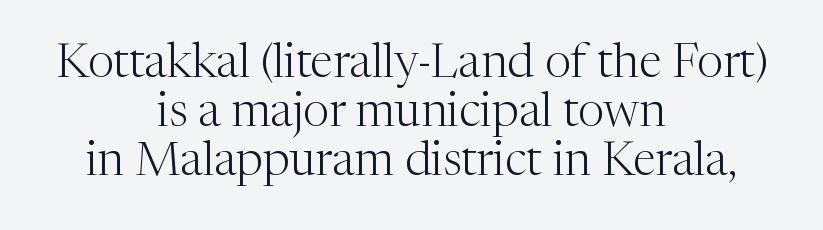
The lines are packed closely together with very little leading. Little horizontal feet cap the strokes, marking this as serif type. The line texture is even and compact thanks to regular tracking. Casual observation: everything's sitting right in the middle. Vertical strokes here are truly vertical. The font sits on the lighter half of the weight spectrum, regular included.
